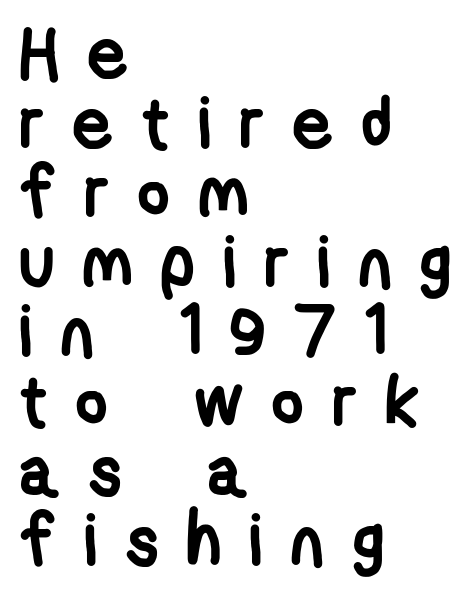
Reading down the column, the eye jumps only a short way to each next line. Do the characters align in a grid? No, the font is proportional. Here the glyphs are tracked loosely, breaking word shapes into spaced letters. Students, this is bold: see how much ink each stroke carries. These lines are composed in type without serifs. The space directly below the letters is spotless.
